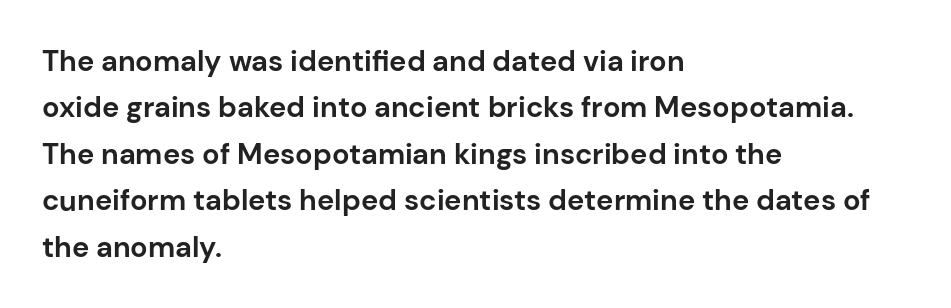
Look at the stroke-to-counter ratio: heavy, a bold. Descenders are the only things crossing below the line. Spacing verdict: proportional, widths tailored to each character. Students, note that the glyphs here touch the page at normal intervals.
